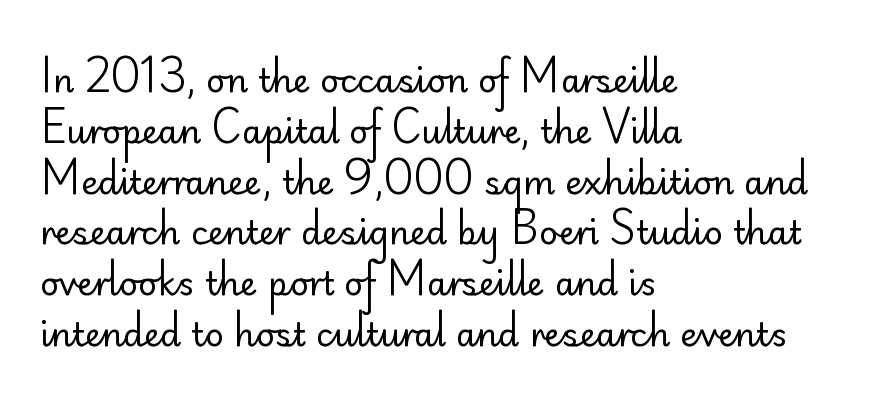
{"serif": "no", "italic": "no", "bold": "no", "weight": "regular", "width": "normal", "stroke_contrast": "low", "x_height": "small", "monospaced": "no", "underline": "no", "align": "left", "line_spacing": "normal", "line_spacing_ratio": 1.54, "letter_spacing": "normal", "letter_spacing_em": 0.0, "glyph_px": 33}
